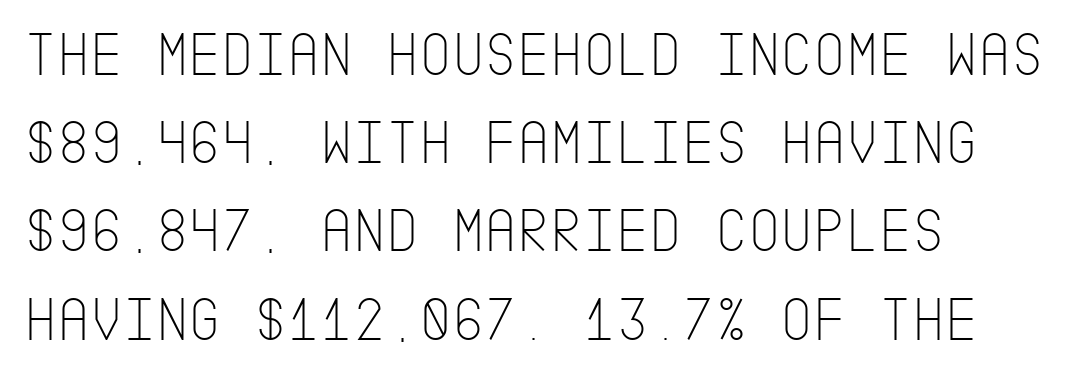
The image shows 63 px thin, condensed sans-serif type, upright; set left-aligned, normal line spacing (1.4x), normal letter spacing, not underlined; low stroke contrast and a large x-height.
